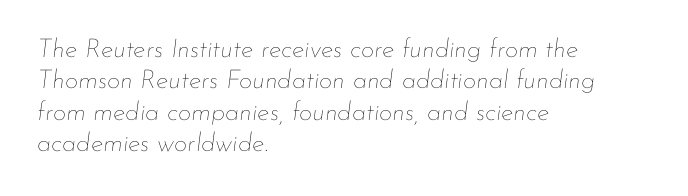
{"italic": "yes", "lean": "right", "slant_degrees": 7, "bold": "no", "underline": "no", "align": "left", "line_spacing_ratio": 1.21, "letter_spacing": "normal", "letter_spacing_em": 0.0, "glyph_px": 26}
